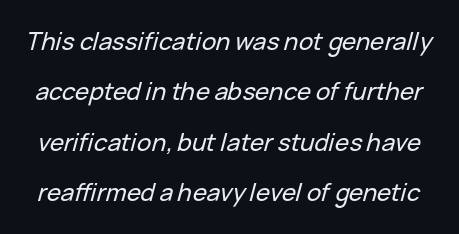
You could call the tracking neutral — neither tight nor loose. Check under the words: just untouched page. The space between consecutive lines is lavish. Designer's note — italics engaged.
